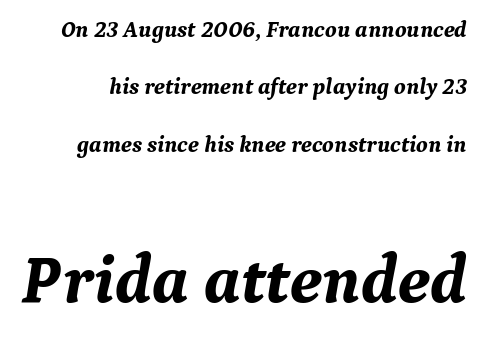
Default kerning and tracking; the words read as compact shapes. Glance below the letters and you will spot only blank space. Does the bottom block carry the larger type? Yes, it does. A typesetter would call this proportional, since set widths differ per character.
